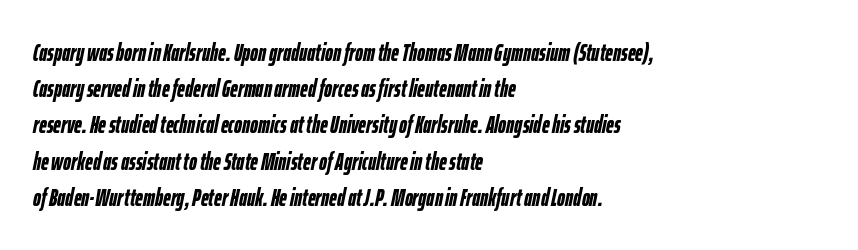
{"italic": "yes", "lean": "right", "slant_degrees": 12, "bold": "yes", "underline": "no", "align": "left", "line_spacing": "normal", "line_spacing_ratio": 1.51, "letter_spacing": "normal", "letter_spacing_em": 0.0, "glyph_px": 24}
